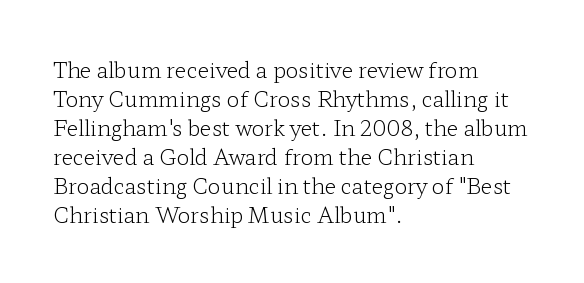
The image shows 21 px text type, upright; set left-aligned, normal line spacing (1.38x), normal letter spacing, not underlined.
